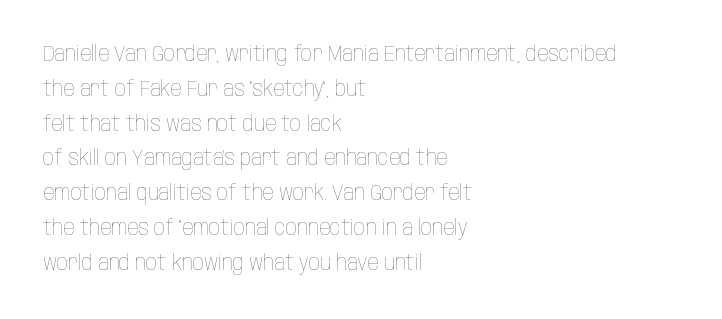
Q: Is the text bold? A: No.
Q: Is the text italic (slanted)? A: No, it is upright.
Q: Is the text underlined? A: No.
Q: How is the paragraph aligned? A: Left-aligned.
Q: Is the spacing between letters normal or unusually wide? A: Normal.
Q: Is the spacing between lines tight, normal or loose? A: Normal.
